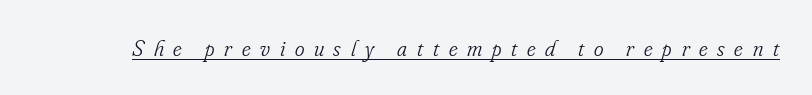
Compared with ordinary roman type, these characters are visibly tilted. Weight: not bold — regular or lighter. The string is rendered with underlining switched on. The gaps between neighbouring characters are conspicuously large.
